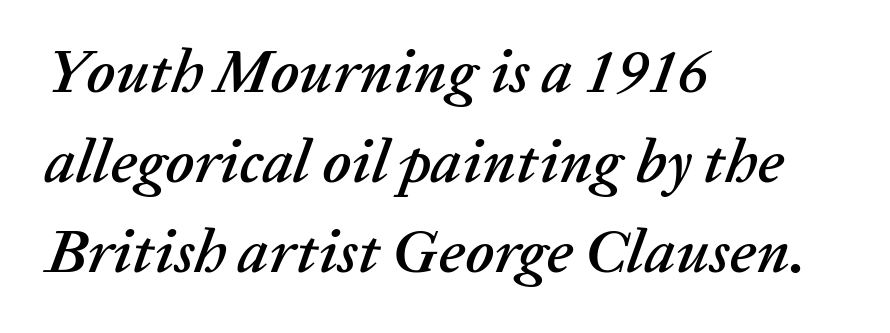
Q: Is the text italic (slanted)? A: Yes, it leans right by about 20 degrees.
Q: Is the text underlined? A: No.
Q: How is the paragraph aligned? A: Left-aligned.
Q: Is the spacing between letters normal or unusually wide? A: Normal.
Q: Is the spacing between lines tight, normal or loose? A: Normal.
Q: Width (condensed, normal, or wide)? A: Normal.
Q: Stroke contrast? A: Low.
Q: x-height? A: Medium.
Q: Monospaced? A: No.
